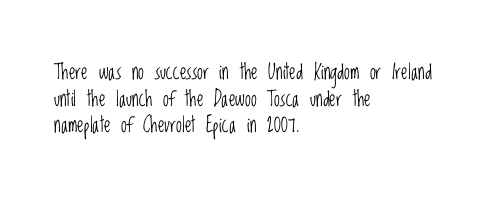
Summary of weight: not heavy and not bold. The vertical gap from one line to the next is medium. The type is set solid horizontally, with unmodified tracking. No italicization has been applied; the sample stays upright. The paragraph shown leans on its left margin. The gap between lines stays unmarked.
